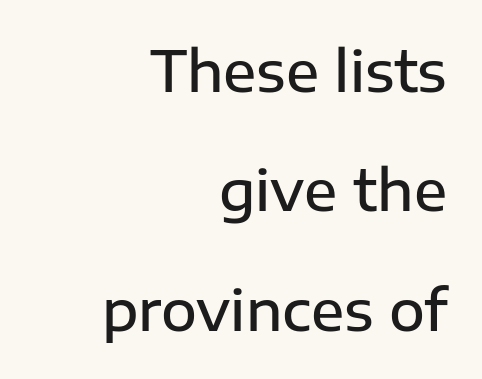
Q: Is the text bold? A: Semi-bold.
Q: Is the text italic (slanted)? A: No, it is upright.
Q: Is the typeface a serif or a sans-serif typeface? A: Sans-serif.
Q: Is the text underlined? A: No.
Q: How is the paragraph aligned? A: Right-aligned.
Q: Is the spacing between letters normal or unusually wide? A: Normal.
Q: Is the spacing between lines tight, normal or loose? A: Loose.
Q: Width (condensed, normal, or wide)? A: Normal.
Q: Stroke contrast? A: Low.
Q: x-height? A: Medium.
Q: Monospaced? A: No.
